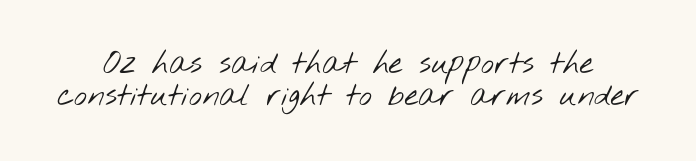
The image shows 31 px light, wide sans-serif type; set tight line spacing (1.02x), normal letter spacing, not underlined; low stroke contrast and a small x-height.
